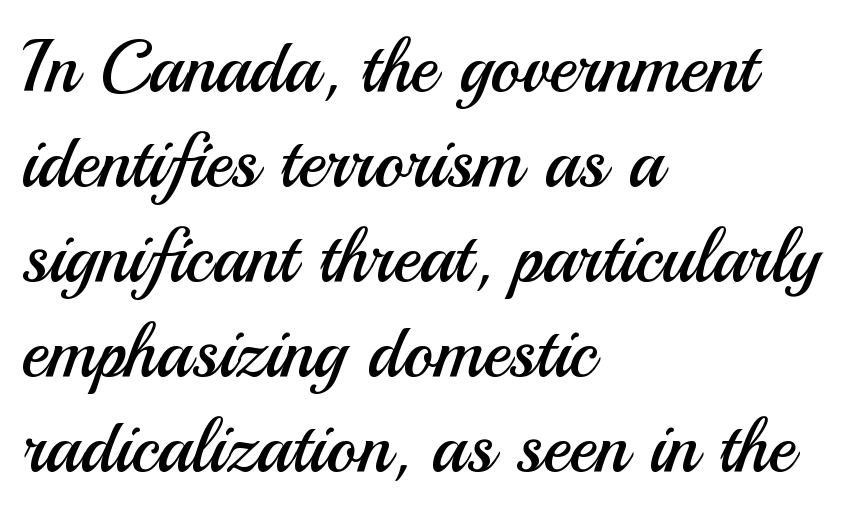
The image shows 73 px regular-weight sans-serif type; set left-aligned, normal line spacing (1.3x), normal letter spacing, not underlined; medium stroke contrast and a small x-height.
